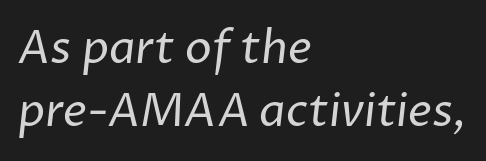
{"serif": "no", "bold": "no", "weight": "regular", "width": "normal", "stroke_contrast": "low", "x_height": "medium", "monospaced": "no", "underline": "no", "align": "left", "line_spacing": "normal", "line_spacing_ratio": 1.4, "letter_spacing": "normal", "letter_spacing_em": 0.0, "glyph_px": 45}
